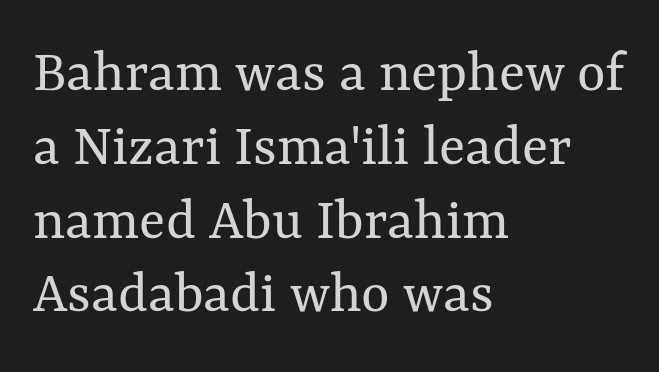
{"italic": "no", "bold": "no", "weight": "regular", "width": "normal", "stroke_contrast": "medium", "x_height": "medium", "monospaced": "no", "underline": "no", "align": "left", "line_spacing_ratio": 1.21, "letter_spacing": "normal", "letter_spacing_em": 0.0, "glyph_px": 61}
